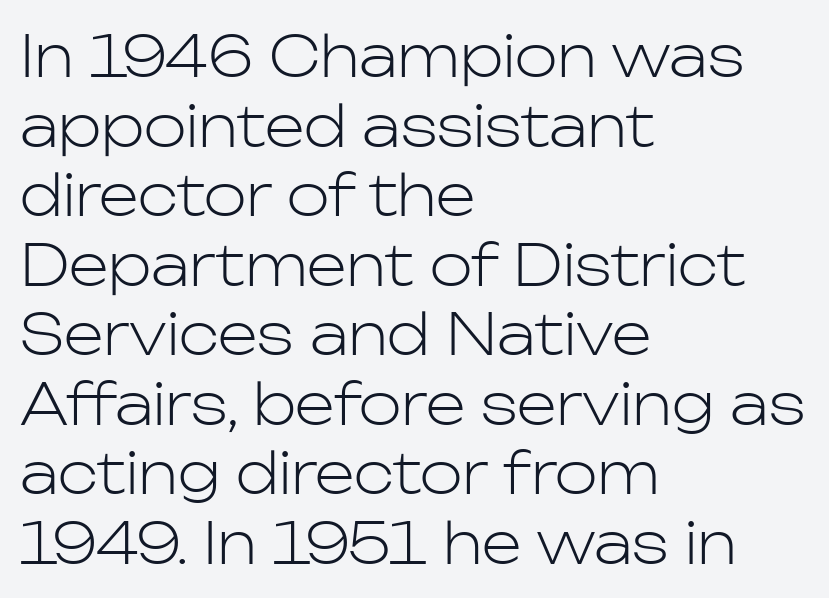
Q: Is the text bold? A: No.
Q: Is the text italic (slanted)? A: No, it is upright.
Q: Is the typeface a serif or a sans-serif typeface? A: Sans-serif.
Q: Is the text underlined? A: No.
Q: How is the paragraph aligned? A: Left-aligned.
Q: Is the spacing between letters normal or unusually wide? A: Normal.
Q: Width (condensed, normal, or wide)? A: Normal.
Q: Stroke contrast? A: Low.
Q: x-height? A: Medium.
Q: Monospaced? A: No.
